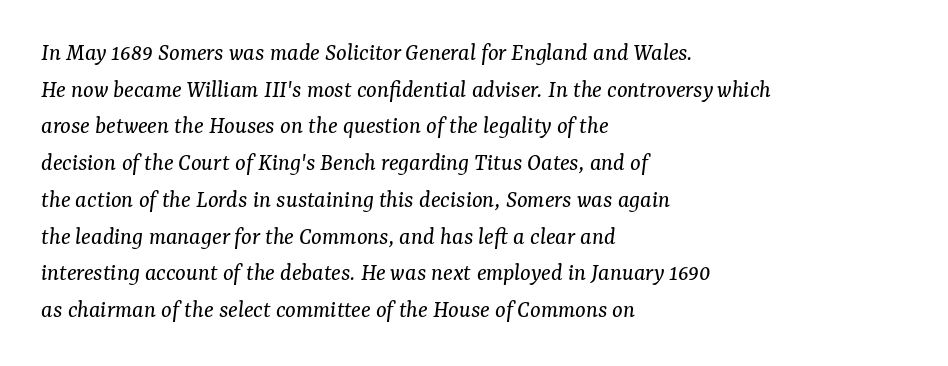
You could call the tracking neutral — neither tight nor loose. Evenly set lines give the paragraph a standard silhouette. Does the lettering tilt? It does — this is italic. Horizontally, the lines are justified to the leading edge only.
